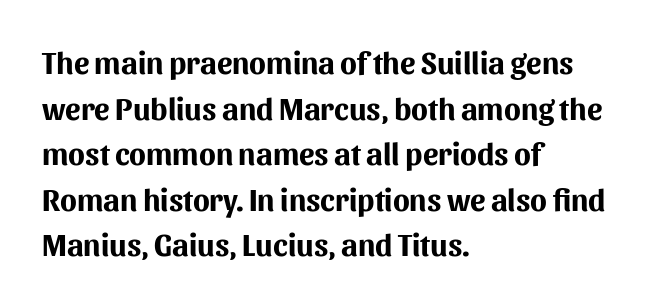
The image shows 31 px bold sans-serif type, upright; set left-aligned, normal line spacing (1.47x), normal letter spacing, not underlined; medium stroke contrast and a medium x-height.
